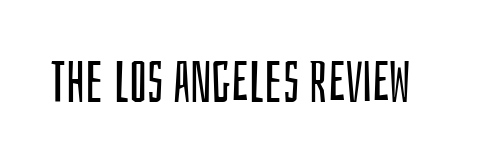
Q: Is the text bold? A: No.
Q: Is the text italic (slanted)? A: No, it is upright.
Q: Is the typeface a serif or a sans-serif typeface? A: Sans-serif.
Q: Is the text underlined? A: No.
Q: Is the spacing between letters normal or unusually wide? A: Normal.
Q: Width (condensed, normal, or wide)? A: Condensed.
Q: Stroke contrast? A: Low.
Q: x-height? A: Large.
Q: Monospaced? A: No.
